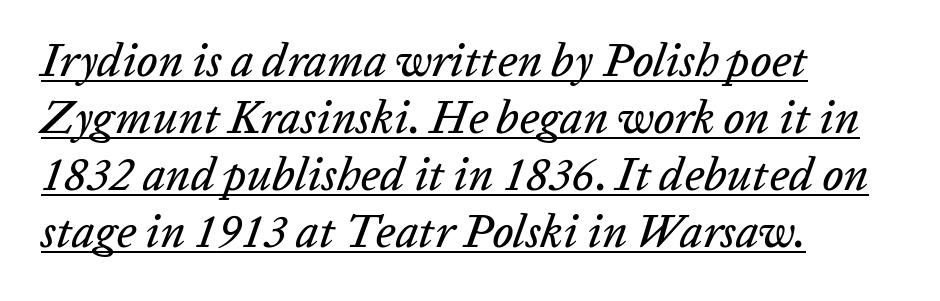
Underlining? Definitely there. Designer's note — italics engaged. Character widths vary here, with narrow letters taking less room than wide ones. The gaps between neighbouring characters are ordinary and unremarkable. The rag falls on the right side of this text block.
